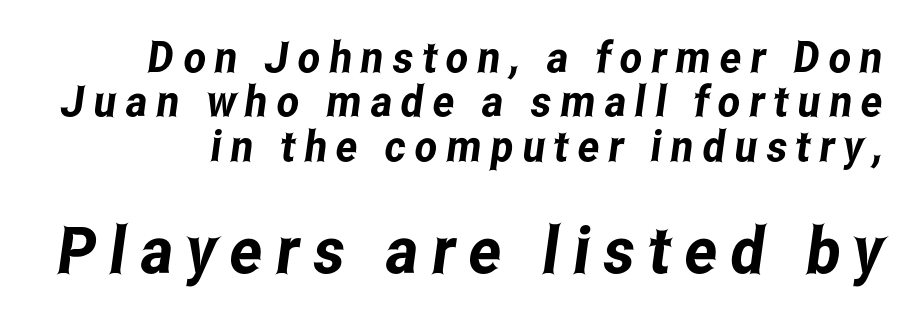
Very little white space separates one row of letters from the next. Each letter keeps its own natural width here, so spacing adapts to shape. Unlike a traditional serif, this face leaves its strokes unadorned. The emphasis by scale lands on block number two, below. The strip under each line holds only bare page. Look at the tracking — it's clearly loosened, letters drifting apart.
